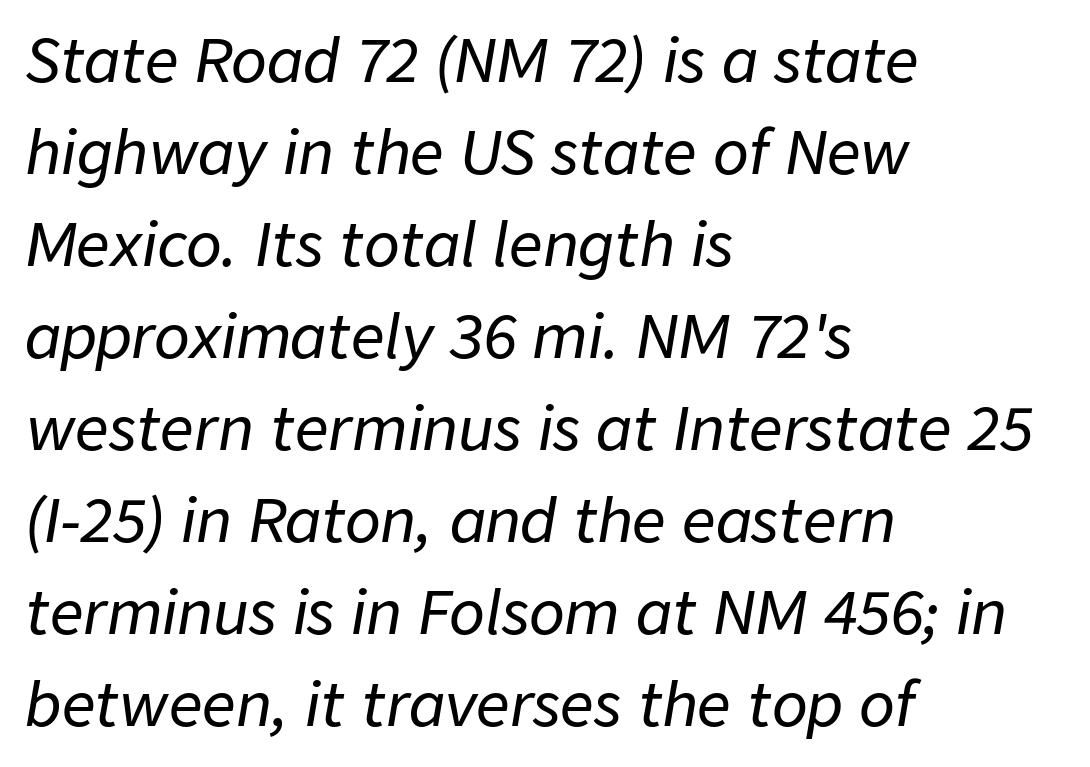
Q: Is the text italic (slanted)? A: Yes, it leans right by about 9 degrees.
Q: Is the text underlined? A: No.
Q: How is the paragraph aligned? A: Left-aligned.
Q: Is the spacing between letters normal or unusually wide? A: Normal.
Q: Is the spacing between lines tight, normal or loose? A: Normal.
Q: Width (condensed, normal, or wide)? A: Normal.
Q: Stroke contrast? A: Low.
Q: x-height? A: Medium.
Q: Monospaced? A: No.
